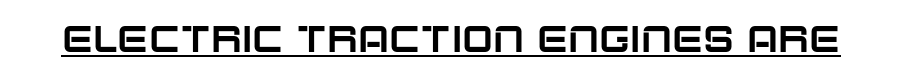
The image shows 37 px sans-serif type, upright; set normal letter spacing, underlined; low stroke contrast and a large x-height.
